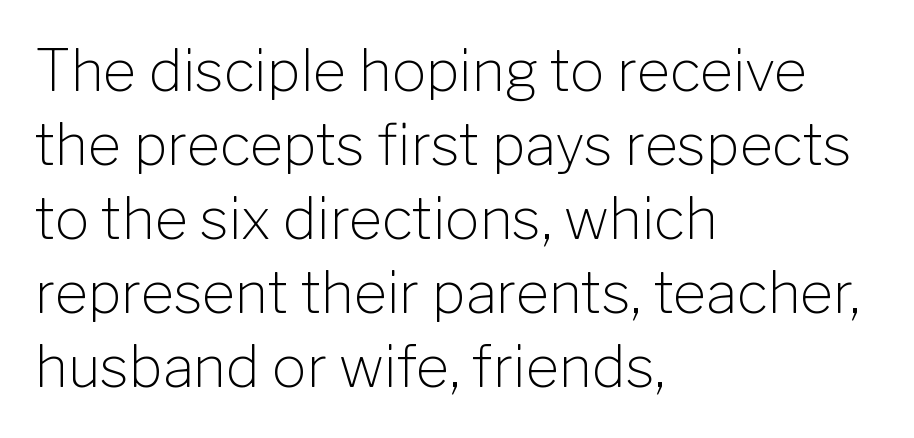
Q: Is the text bold? A: No.
Q: Is the text italic (slanted)? A: No, it is upright.
Q: Is the typeface a serif or a sans-serif typeface? A: Sans-serif.
Q: Is the text underlined? A: No.
Q: How is the paragraph aligned? A: Left-aligned.
Q: Is the spacing between letters normal or unusually wide? A: Normal.
Q: Is the spacing between lines tight, normal or loose? A: Normal.
Q: Width (condensed, normal, or wide)? A: Normal.
Q: Stroke contrast? A: Low.
Q: x-height? A: Medium.
Q: Monospaced? A: No.
